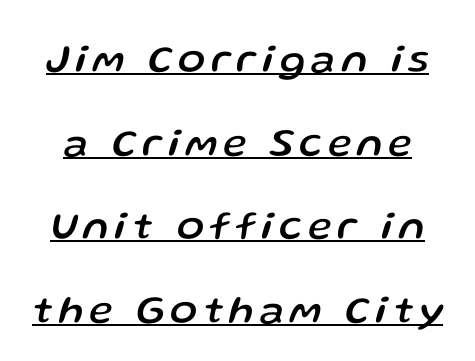
The image shows 40 px text type, italic (leaning right); set loose line spacing (2.09x), underlined; low stroke contrast and a medium x-height.
